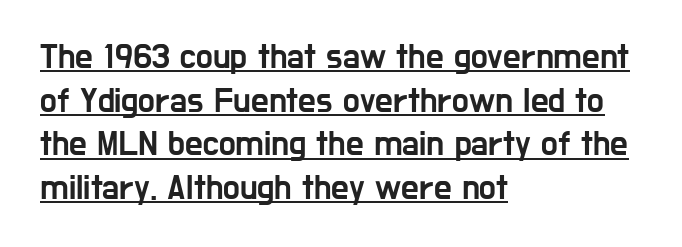
Q: Is the text italic (slanted)? A: No, it is upright.
Q: Is the typeface a serif or a sans-serif typeface? A: Sans-serif.
Q: Is the text underlined? A: Yes.
Q: How is the paragraph aligned? A: Left-aligned.
Q: Is the spacing between letters normal or unusually wide? A: Normal.
Q: Is the spacing between lines tight, normal or loose? A: Normal.
Q: Width (condensed, normal, or wide)? A: Condensed.
Q: Stroke contrast? A: Low.
Q: x-height? A: Medium.
Q: Monospaced? A: No.
